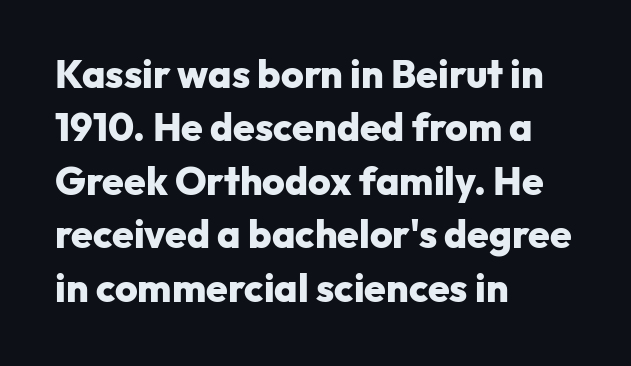
Q: Is the text bold? A: Yes.
Q: Is the text italic (slanted)? A: No, it is upright.
Q: Is the typeface a serif or a sans-serif typeface? A: Sans-serif.
Q: Is the text underlined? A: No.
Q: How is the paragraph aligned? A: Left-aligned.
Q: Is the spacing between letters normal or unusually wide? A: Normal.
Q: Is the spacing between lines tight, normal or loose? A: Normal.
Q: Width (condensed, normal, or wide)? A: Normal.
Q: Stroke contrast? A: Low.
Q: x-height? A: Medium.
Q: Monospaced? A: No.
